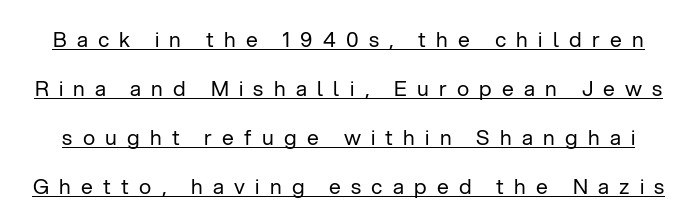
{"italic": "no", "bold": "no", "underline": "yes", "line_spacing": "loose", "line_spacing_ratio": 2.33, "letter_spacing": "wide", "letter_spacing_em": 0.49, "glyph_px": 21}
